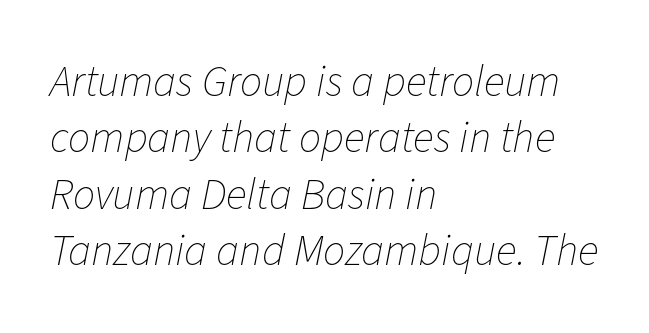
Students, observe: this is what conventionally led text looks like. The passage shown is typed in a proportional face where columns would drift. Unmarked baselines from the first word to the last. Typeset ragged right — the left edge is the straight one.
